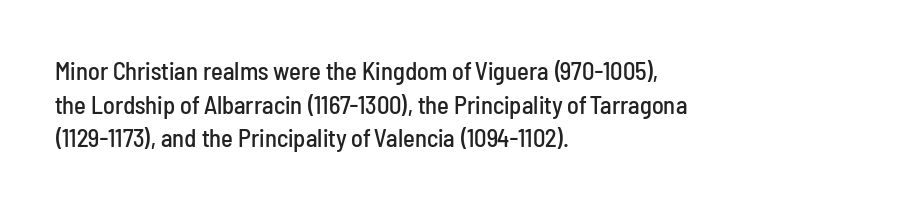
Caption: multi-line text, flush left, ragged right. The font's upright variant was chosen for this text. What stands out about the letter spacing? Nothing — it is the standard amount. Has an underline been added? It has not. This block has exactly the height ordinary leading produces.
